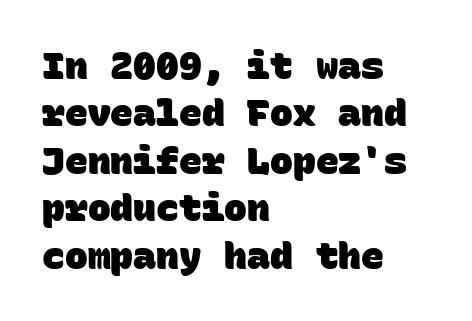
The image shows 38 px heavy sans-serif type, monospaced; set left-aligned, normal line spacing (1.25x), normal letter spacing, not underlined; low stroke contrast and a large x-height.
